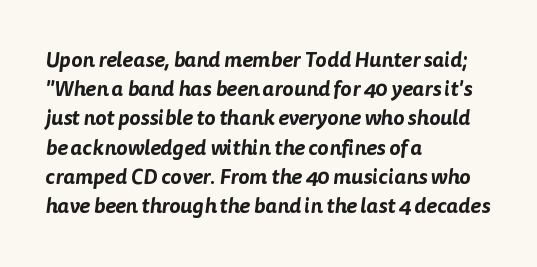
{"underline": "no", "align": "left", "line_spacing": "normal", "line_spacing_ratio": 1.39, "letter_spacing": "normal", "letter_spacing_em": 0.0, "glyph_px": 21}
